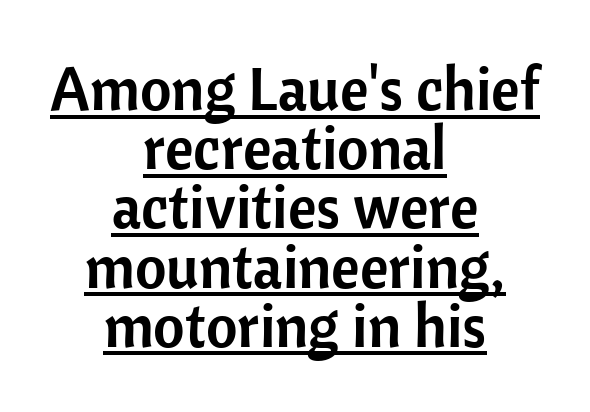
The paragraph shown floats in the horizontal middle. How would I describe the line gaps? Narrow and economical. Upright lettering throughout. A continuous stroke trails under the words, as in a hyperlink. In terms of letterform style, serifs are entirely absent.
